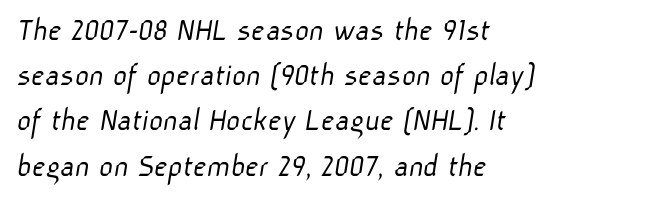
Q: Is the text bold? A: No.
Q: Is the typeface a serif or a sans-serif typeface? A: Sans-serif.
Q: Is the text underlined? A: No.
Q: How is the paragraph aligned? A: Left-aligned.
Q: Is the spacing between letters normal or unusually wide? A: Normal.
Q: Is the spacing between lines tight, normal or loose? A: Normal.
Q: Width (condensed, normal, or wide)? A: Normal.
Q: Stroke contrast? A: Low.
Q: x-height? A: Medium.
Q: Monospaced? A: No.
